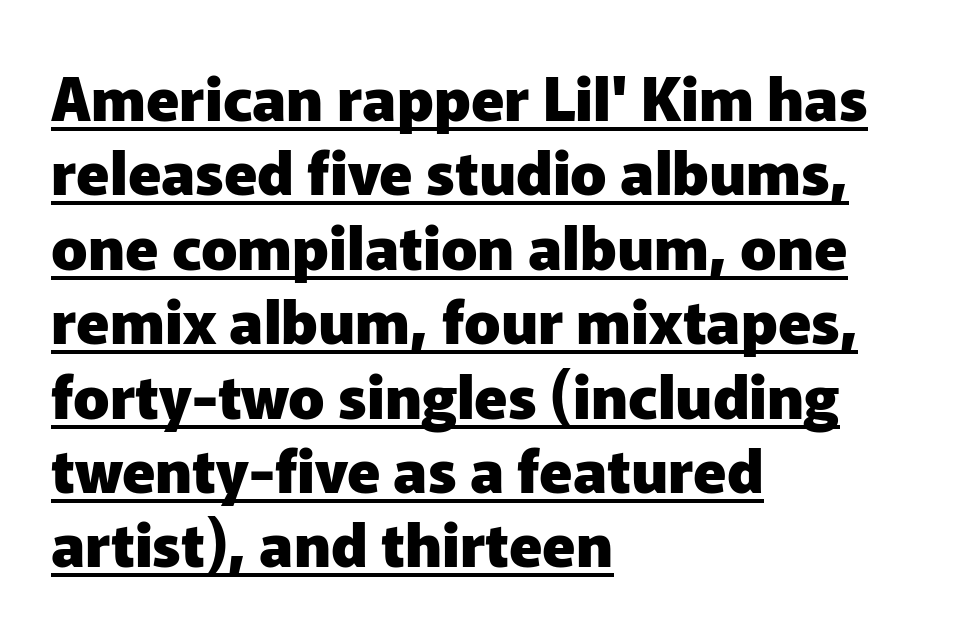
{"serif": "no", "italic": "no", "bold": "yes", "weight": "heavy", "width": "normal", "stroke_contrast": "low", "x_height": "medium", "monospaced": "no", "underline": "yes", "align": "left", "line_spacing_ratio": 1.24, "letter_spacing": "normal", "letter_spacing_em": 0.0, "glyph_px": 60}
